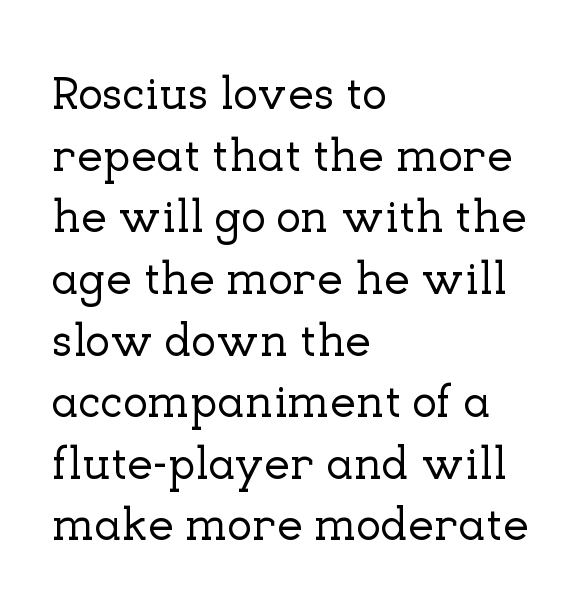
{"serif": "yes", "italic": "no", "width": "normal", "stroke_contrast": "low", "x_height": "medium", "monospaced": "no", "underline": "no", "align": "left", "line_spacing": "normal", "line_spacing_ratio": 1.34, "letter_spacing": "normal", "letter_spacing_em": 0.0, "glyph_px": 46}
